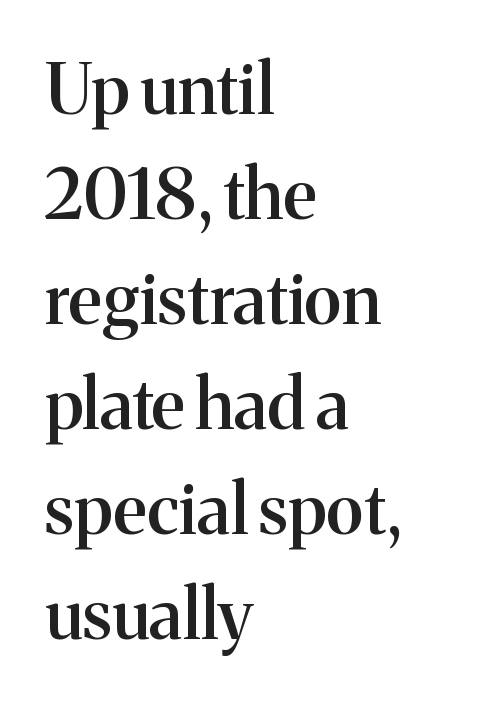
{"serif": "yes", "italic": "no", "bold": "semi", "weight": "semibold", "width": "normal", "stroke_contrast": "medium", "x_height": "medium", "monospaced": "no", "underline": "no", "align": "left", "line_spacing": "normal", "line_spacing_ratio": 1.5, "letter_spacing": "normal", "letter_spacing_em": 0.0, "glyph_px": 70}
